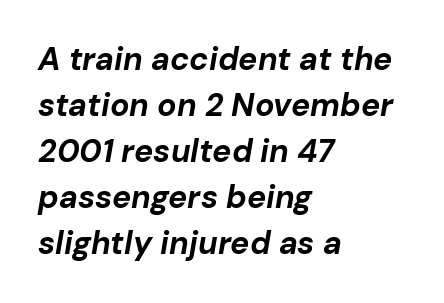
Descenders hang freely into open space. The passage shown is typed in a proportional face where columns would drift. This sample is left-justified, so line endings fall wherever the words run out. How are the letters spaced? Ordinarily, with no added tracking. Interline gaps are of average width in this sample.
